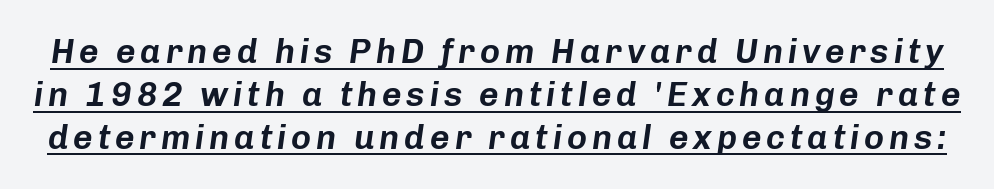
You can see a thin bar hugging the bottom of the glyphs. Spacing verdict: proportional, widths tailored to each character. The lines sit at an ordinary, default distance from one another. Looking at the ascenders, they clearly lean.
